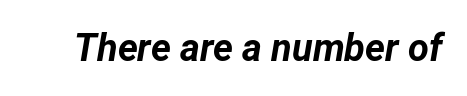
{"italic": "yes", "lean": "right", "slant_degrees": 12, "bold": "yes", "weight": "bold", "width": "normal", "stroke_contrast": "low", "x_height": "medium", "monospaced": "no", "underline": "no", "letter_spacing": "normal", "letter_spacing_em": 0.0, "glyph_px": 38}
